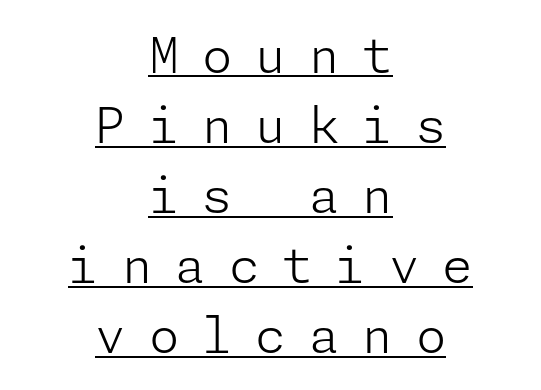
{"serif": "no", "italic": "no", "bold": "no", "weight": "light", "width": "normal", "stroke_contrast": "low", "x_height": "medium", "underline": "yes", "align": "center", "line_spacing": "normal", "line_spacing_ratio": 1.43, "letter_spacing": "wide", "letter_spacing_em": 0.47, "glyph_px": 49}
